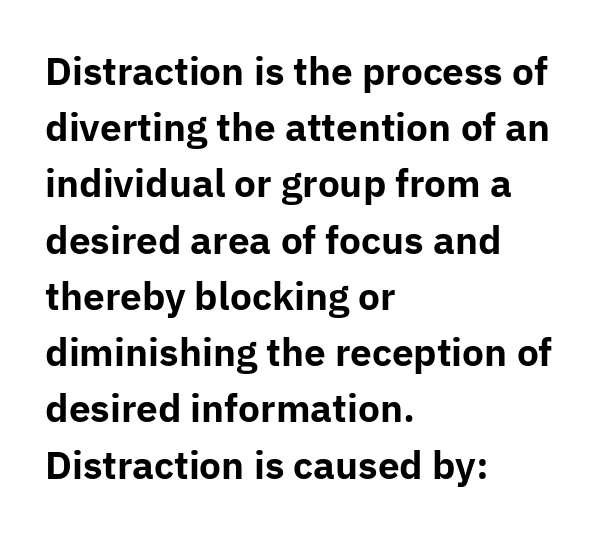
Quick note: interline space is typical. Note: no serifs on the glyphs. The rendering uses natural spacing where letterforms have individual widths. There is no visible air inserted between adjacent glyphs.
